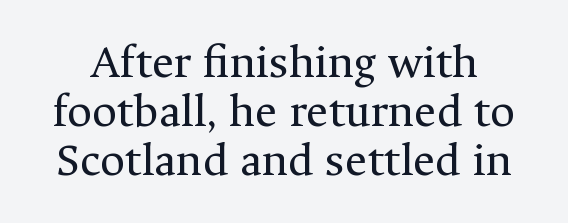
Only glyphs here, with clear space below each row. The text was rendered using a seriffed face with decorative stroke endings. Rows of type sit shoulder to shoulder in the vertical direction. Characters follow at the spacing the type designer built in. The rendering uses natural spacing where letterforms have individual widths. The strokes are not fattened; the text isn't bold.
